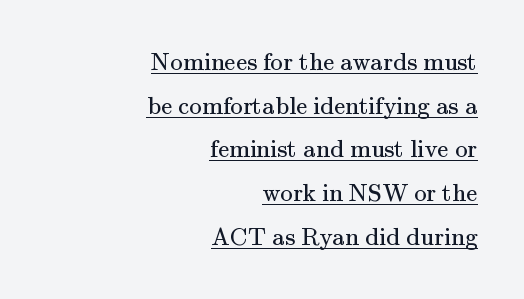
{"italic": "no", "bold": "no", "underline": "yes", "align": "right", "line_spacing_ratio": 1.75, "letter_spacing": "normal", "letter_spacing_em": 0.0, "glyph_px": 25}
